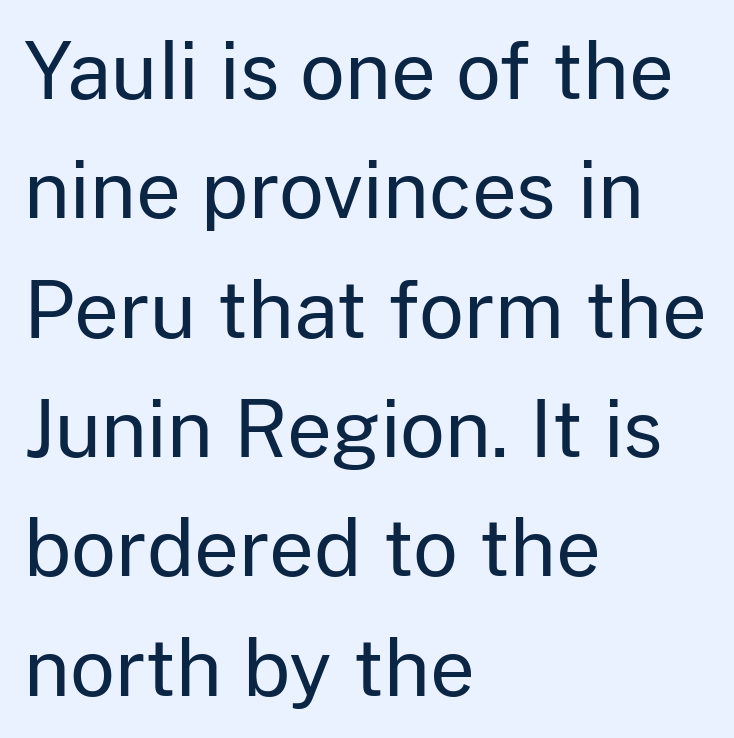
The image shows 78 px regular-weight sans-serif type, upright; set left-aligned, normal line spacing (1.53x), normal letter spacing, not underlined; low stroke contrast and a medium x-height.
